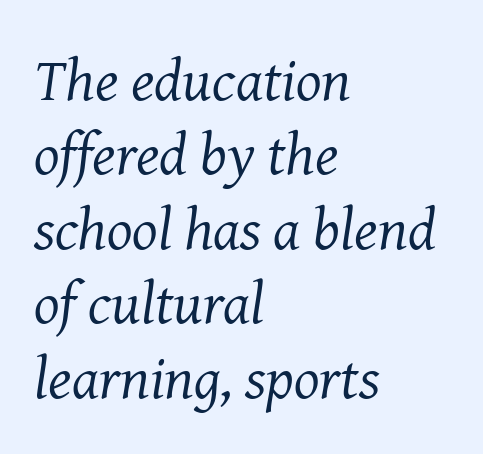
{"serif": "yes", "italic": "yes", "lean": "right", "slant_degrees": 8, "bold": "no", "weight": "regular", "width": "normal", "stroke_contrast": "medium", "x_height": "medium", "monospaced": "no", "underline": "no", "align": "left", "line_spacing_ratio": 1.24, "letter_spacing": "normal", "letter_spacing_em": 0.0, "glyph_px": 60}
